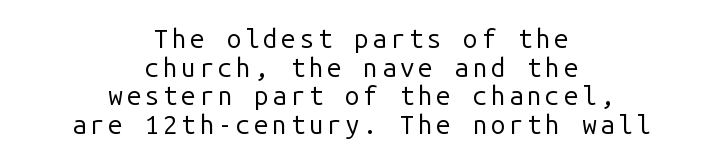
When letters stand straight like this, we call the style roman or upright. The words here are not underlined. Weight: regular or lighter. Interline gaps are noticeably narrow in this sample.
